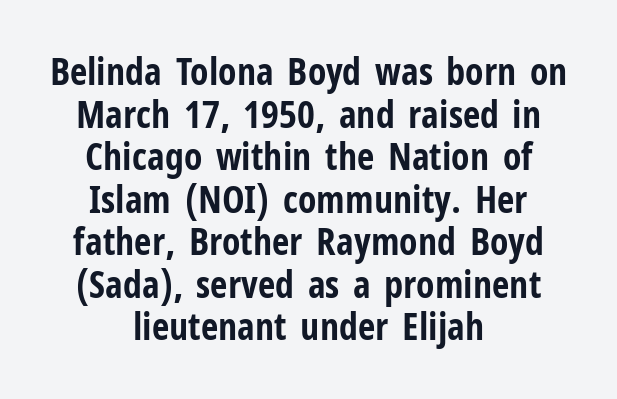
The image shows 38 px bold, condensed sans-serif type, upright; set centered, tight line spacing (1.12x), normal letter spacing, not underlined; low stroke contrast and a medium x-height.
